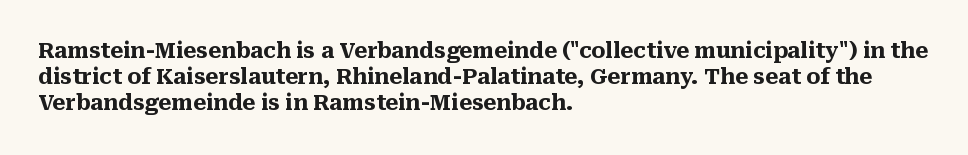
The strokes are fattened all the way to bold. Visually the block forms a straight wall on the left and a jagged coastline on the right. A typesetter would mark this as roman, not italic. The words here are not underlined.
